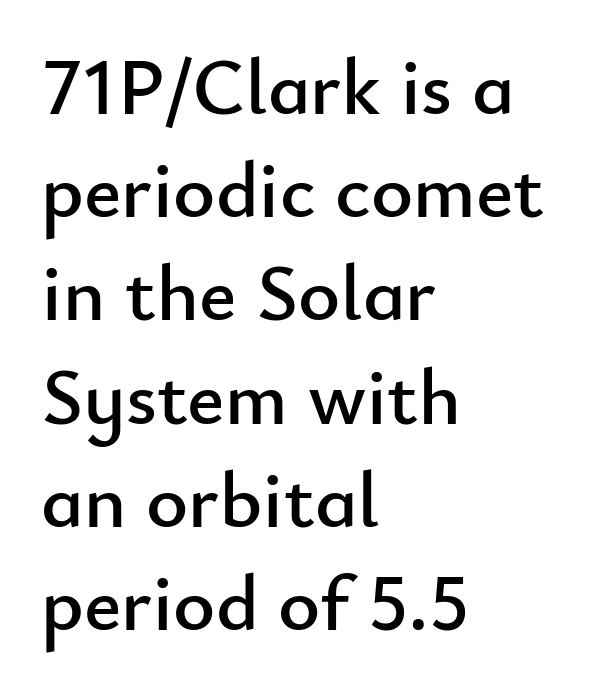
{"serif": "no", "italic": "no", "width": "normal", "stroke_contrast": "low", "x_height": "small", "monospaced": "no", "underline": "no", "align": "left", "line_spacing": "normal", "line_spacing_ratio": 1.29, "letter_spacing": "normal", "letter_spacing_em": 0.0, "glyph_px": 80}
